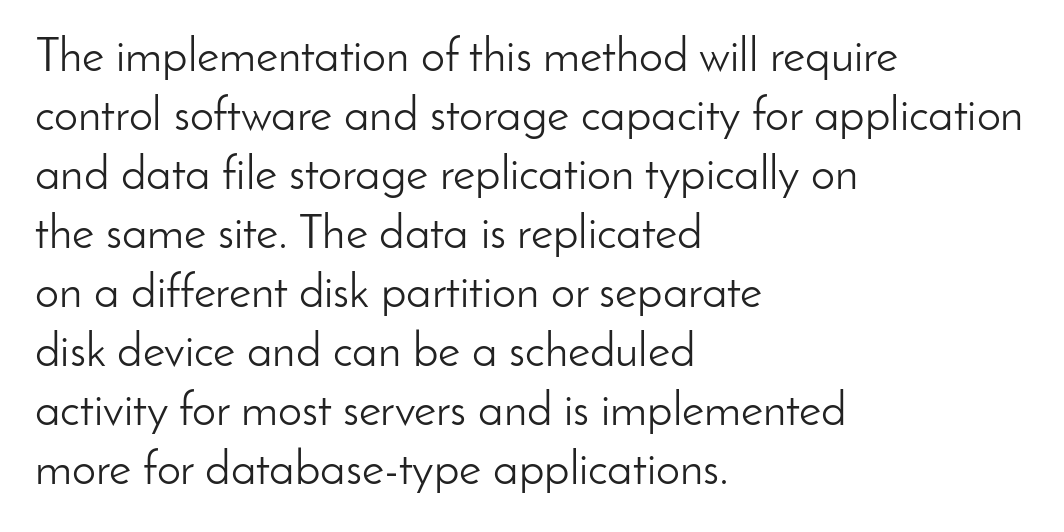
{"serif": "no", "italic": "no", "bold": "no", "weight": "light", "width": "normal", "stroke_contrast": "low", "x_height": "small", "monospaced": "no", "underline": "no", "align": "left", "line_spacing_ratio": 1.23, "letter_spacing": "normal", "letter_spacing_em": 0.0, "glyph_px": 48}
